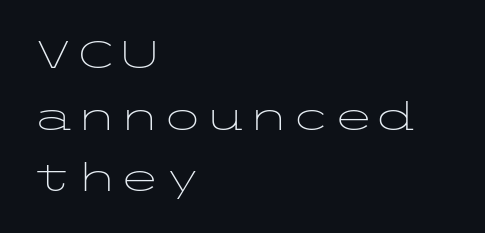
Posture: vertical. The typesetting does not lean heavy: it is not bold. Letterform terminals end flat and unadorned throughout the passage. Letter spacing: default.
